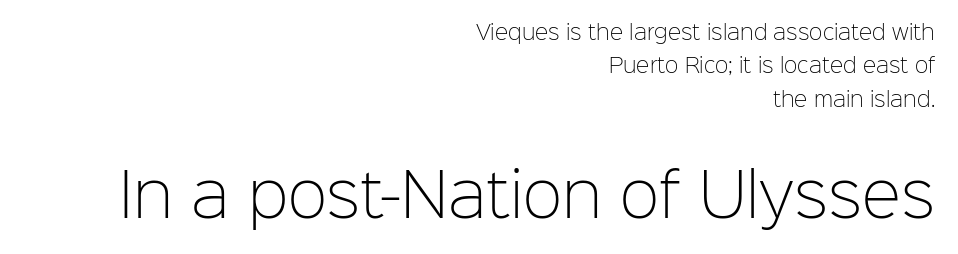
Weight: in the light-to-regular range. The zone under the glyphs is completely vacant. Size contrast runs from small at the top to large at the bottom. The font's upright variant was chosen for this text.
